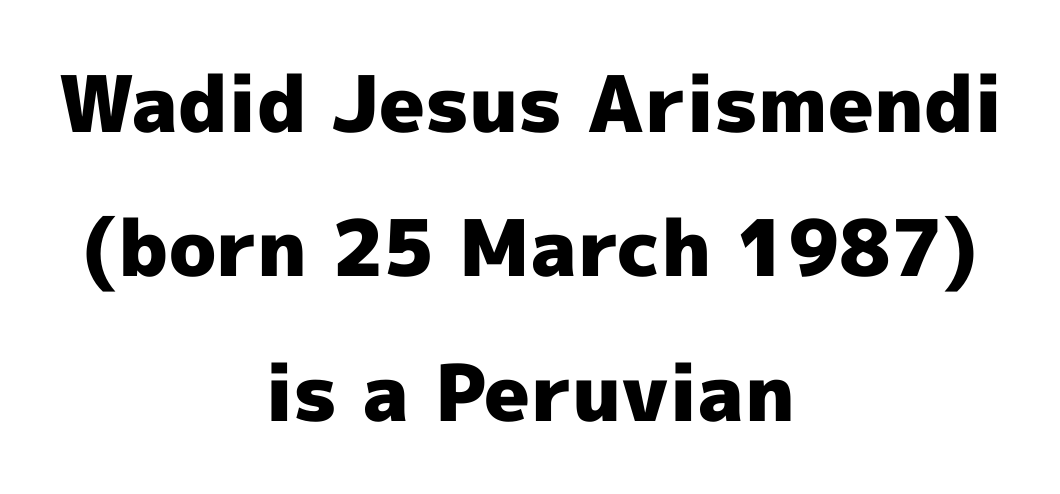
The image shows 78 px heavy sans-serif type, upright; set centered, line spacing 1.85x, normal letter spacing, not underlined; a medium x-height.
